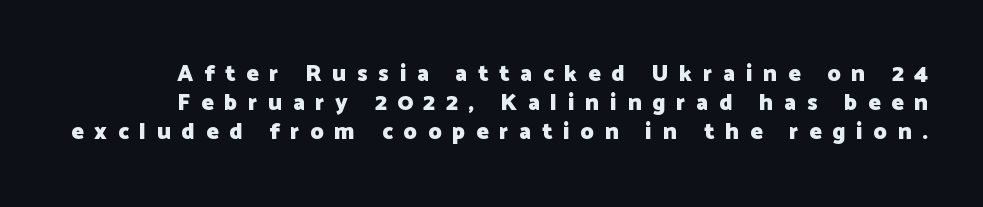
Tracking value appears strongly positive — letters spread wide. Interline gaps are of average width in this sample. These lines carry a lot of weight — the face is fully bold. The space beneath each line is pristine and unruled. Style check: upright.
